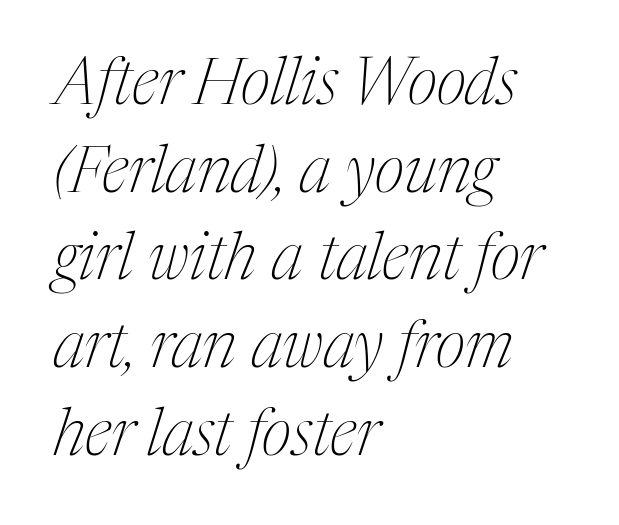
The image shows 65 px thin, condensed serif type, italic (leaning right); set left-aligned, normal line spacing (1.35x), normal letter spacing, not underlined; medium stroke contrast and a medium x-height.
